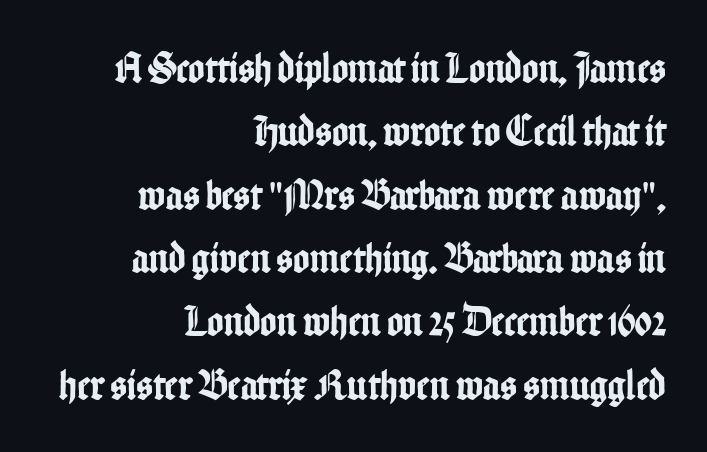
{"serif": "no", "italic": "no", "width": "condensed", "stroke_contrast": "low", "x_height": "medium", "monospaced": "no", "underline": "no", "align": "right", "line_spacing": "normal", "line_spacing_ratio": 1.44, "letter_spacing": "normal", "letter_spacing_em": 0.0, "glyph_px": 44}
